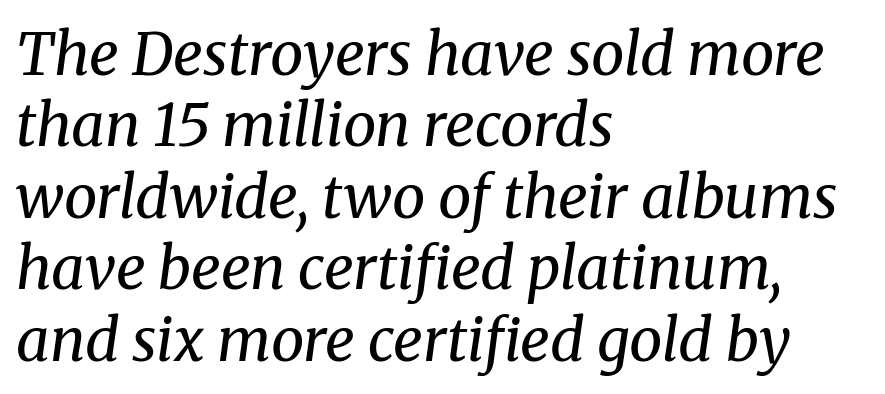
{"serif": "yes", "italic": "yes", "lean": "right", "slant_degrees": 8, "bold": "no", "weight": "regular", "width": "normal", "stroke_contrast": "medium", "x_height": "medium", "monospaced": "no", "underline": "no", "align": "left", "line_spacing_ratio": 1.21, "letter_spacing": "normal", "letter_spacing_em": 0.0, "glyph_px": 59}
